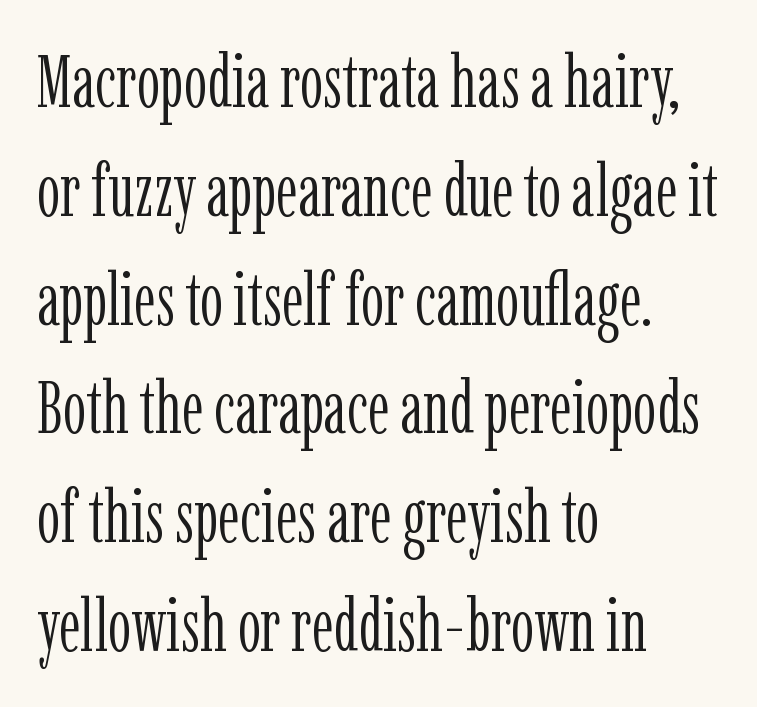
The image shows 73 px light, condensed serif type, upright; set left-aligned, normal line spacing (1.49x), normal letter spacing, not underlined; low stroke contrast and a medium x-height.
